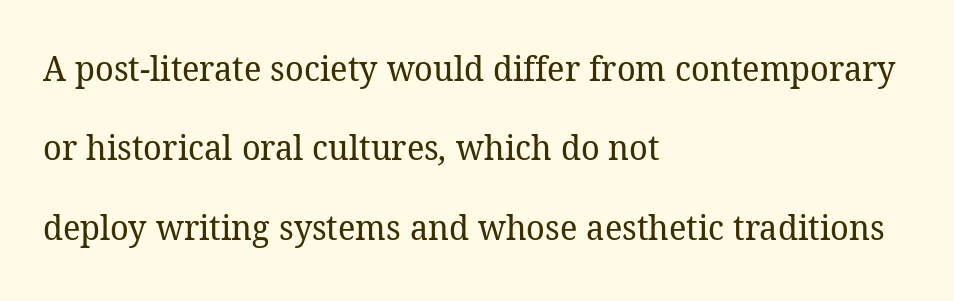
Q: Is the text bold? A: No.
Q: Is the typeface a serif or a sans-serif typeface? A: Serif.
Q: Is the text underlined? A: No.
Q: How is the paragraph aligned? A: Left-aligned.
Q: Is the spacing between letters normal or unusually wide? A: Normal.
Q: Is the spacing between lines tight, normal or loose? A: Loose.
Q: Width (condensed, normal, or wide)? A: Normal.
Q: Stroke contrast? A: Low.
Q: x-height? A: Medium.
Q: Monospaced? A: No.
